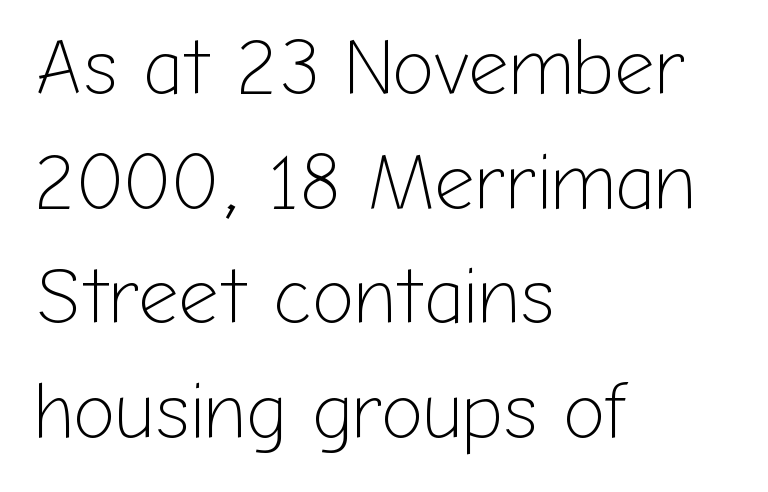
{"serif": "no", "italic": "no", "bold": "no", "weight": "light", "width": "normal", "stroke_contrast": "low", "x_height": "medium", "monospaced": "no", "underline": "no", "align": "left", "line_spacing": "normal", "line_spacing_ratio": 1.45, "letter_spacing": "normal", "letter_spacing_em": 0.0, "glyph_px": 79}
